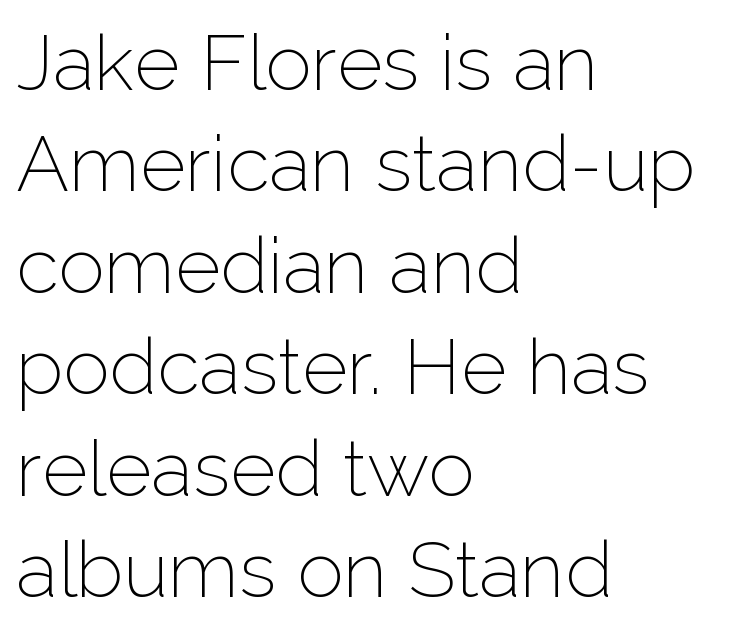
Q: Is the text bold? A: No.
Q: Is the text italic (slanted)? A: No, it is upright.
Q: Is the typeface a serif or a sans-serif typeface? A: Sans-serif.
Q: Is the text underlined? A: No.
Q: How is the paragraph aligned? A: Left-aligned.
Q: Is the spacing between letters normal or unusually wide? A: Normal.
Q: Is the spacing between lines tight, normal or loose? A: Normal.
Q: Width (condensed, normal, or wide)? A: Normal.
Q: Stroke contrast? A: Low.
Q: x-height? A: Medium.
Q: Monospaced? A: No.
